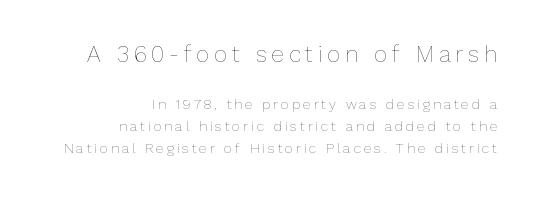
{"italic": "no", "bold": "no", "underline": "no", "align": "right", "line_spacing": "normal", "line_spacing_ratio": 1.58, "letter_spacing": "wide", "letter_spacing_em": 0.21, "larger_block": "first", "size_ratio": 1.64, "glyph_px": 23}
